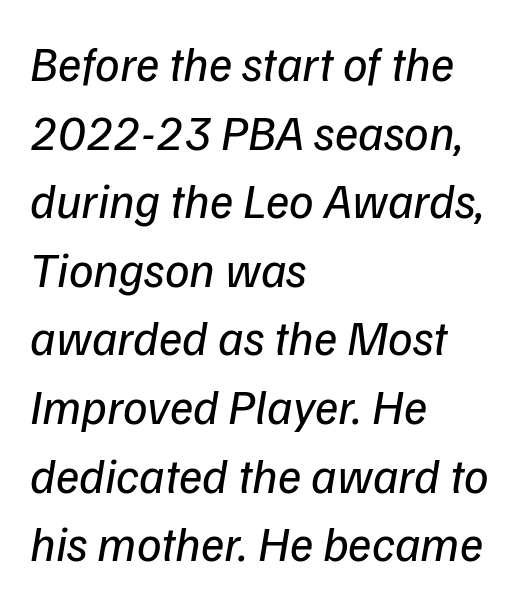
Q: Is the text bold? A: No.
Q: Is the typeface a serif or a sans-serif typeface? A: Sans-serif.
Q: Is the text underlined? A: No.
Q: How is the paragraph aligned? A: Left-aligned.
Q: Is the spacing between letters normal or unusually wide? A: Normal.
Q: Is the spacing between lines tight, normal or loose? A: Normal.
Q: Width (condensed, normal, or wide)? A: Normal.
Q: Stroke contrast? A: Low.
Q: x-height? A: Medium.
Q: Monospaced? A: No.
